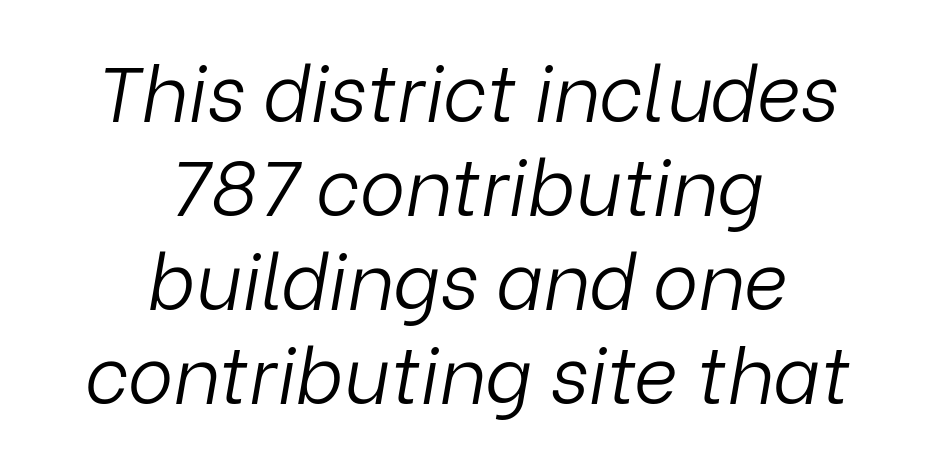
The image shows 77 px light type, italic (leaning right); set centered, line spacing 1.22x, normal letter spacing, not underlined; low stroke contrast and a medium x-height.
